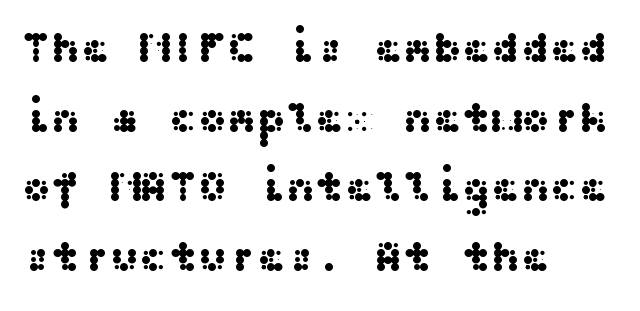
Q: Is the text italic (slanted)? A: No, it is upright.
Q: Is the typeface a serif or a sans-serif typeface? A: Sans-serif.
Q: Is the text underlined? A: No.
Q: How is the paragraph aligned? A: Left-aligned.
Q: Is the spacing between letters normal or unusually wide? A: Normal.
Q: Is the spacing between lines tight, normal or loose? A: Normal.
Q: Width (condensed, normal, or wide)? A: Wide.
Q: Stroke contrast? A: Medium.
Q: x-height? A: Medium.
